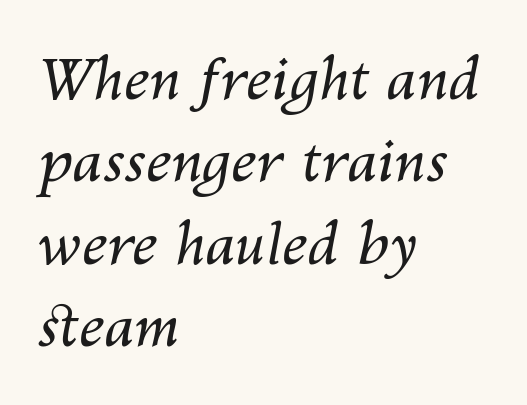
The image shows 58 px regular-weight type, italic (leaning right); set left-aligned, normal line spacing (1.42x), normal letter spacing, not underlined; medium stroke contrast and a medium x-height.
